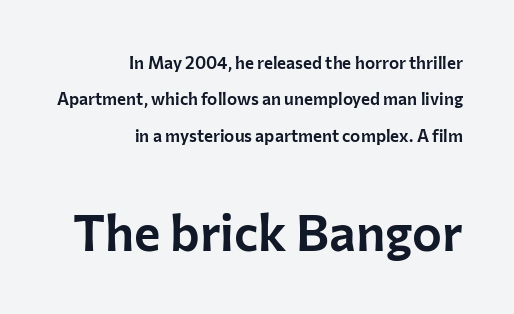
{"serif": "no", "italic": "no", "width": "normal", "stroke_contrast": "low", "x_height": "medium", "monospaced": "no", "underline": "no", "align": "right", "line_spacing": "loose", "line_spacing_ratio": 2.14, "letter_spacing": "normal", "letter_spacing_em": 0.0, "larger_block": "second", "size_ratio": 2.94, "glyph_px": 50}
